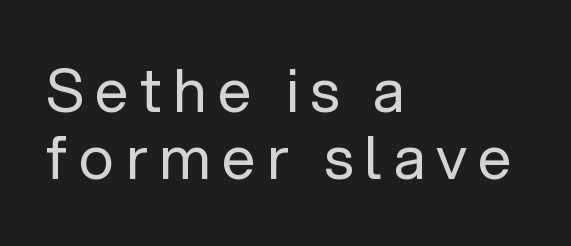
The text was rendered using a sans face with plain stroke endings. The space beneath each line is pristine and unruled. The lettering holds an erect, upright posture throughout. How would I describe the line gaps? Narrow and economical. The paragraph shown leans on its left margin. Think standard paragraph weight, or any step lighter than that.
